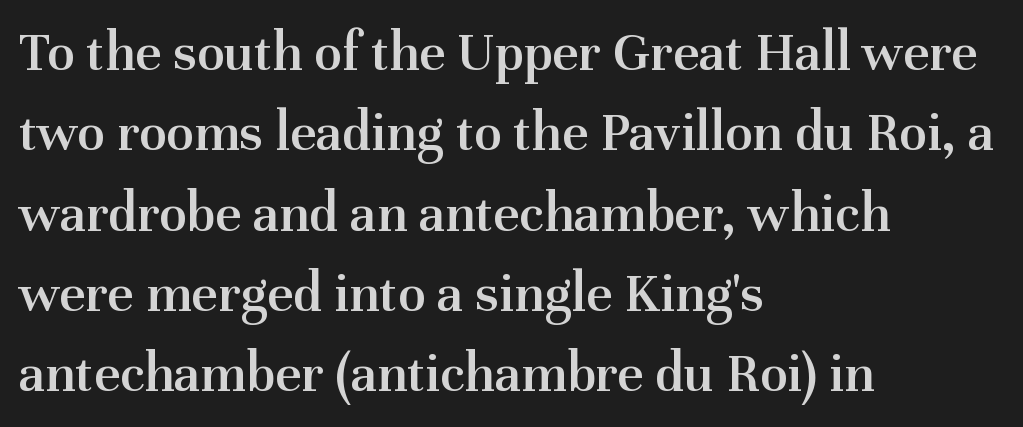
Type without underlining. The face used here is proportionally spaced, like ordinary book or web type. The rendering shows small feet on the letterforms — a serif design. How are the letters spaced? Ordinarily, with no added tracking.
